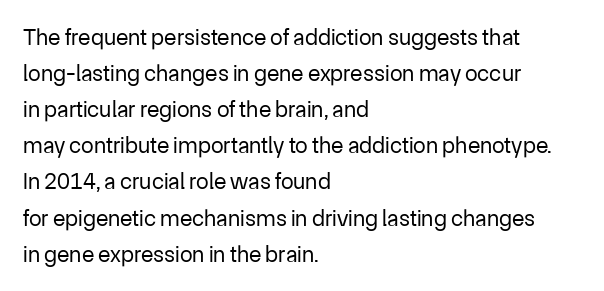
Nothing unusual about the tracking: characters are spaced as the font intends. The typesetter chose a ragged-right arrangement here. Vertical strokes here are truly vertical. In terms of leading, this rendering sits right in the middle.
